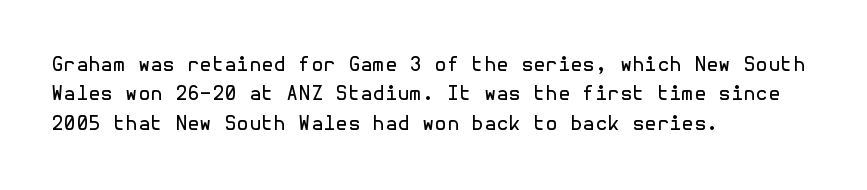
Look at the tracking — it's just the regular setting, nothing added. This sample keeps an unexceptional amount of space between lines. A typesetter would mark this as roman, not italic. Each row of text sits above clean, open space. Ink coverage per letter is moderate at most. This rendering uses left alignment, leaving the right contour irregular.
